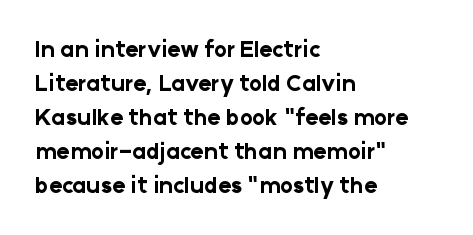
{"italic": "no", "bold": "yes", "underline": "no", "align": "left", "line_spacing": "normal", "line_spacing_ratio": 1.55, "letter_spacing": "normal", "letter_spacing_em": 0.0, "glyph_px": 22}
